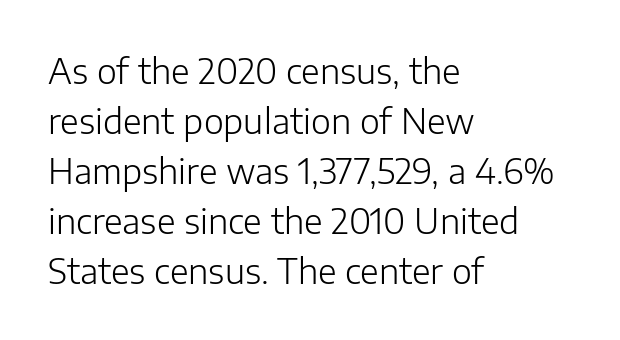
The image shows 34 px light sans-serif type, upright; set left-aligned, normal line spacing (1.47x), normal letter spacing, not underlined; low stroke contrast and a medium x-height.
